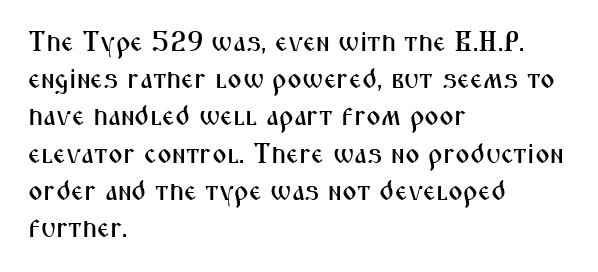
{"serif": "no", "italic": "no", "width": "condensed", "stroke_contrast": "medium", "x_height": "medium", "monospaced": "no", "underline": "no", "align": "left", "line_spacing": "normal", "line_spacing_ratio": 1.33, "letter_spacing": "normal", "letter_spacing_em": 0.0, "glyph_px": 28}
